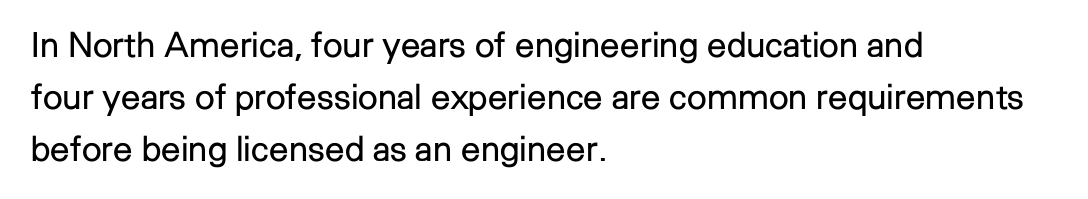
{"serif": "no", "italic": "no", "bold": "no", "weight": "regular", "width": "normal", "stroke_contrast": "low", "x_height": "medium", "monospaced": "no", "underline": "no", "align": "left", "line_spacing": "normal", "line_spacing_ratio": 1.48, "letter_spacing": "normal", "letter_spacing_em": 0.0, "glyph_px": 35}
